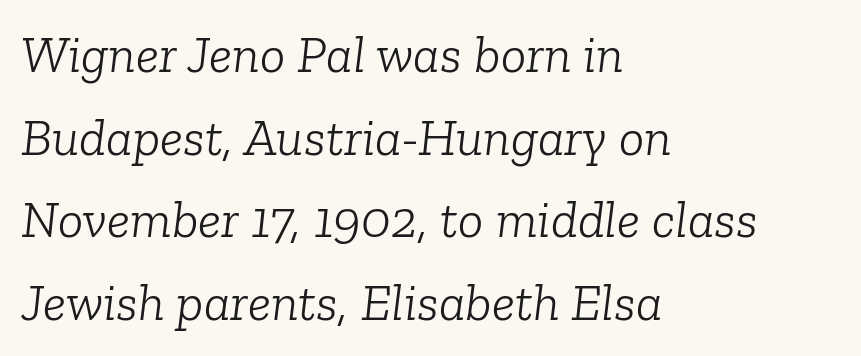
Q: Is the text bold? A: No.
Q: Is the text italic (slanted)? A: Yes, it leans right by about 6 degrees.
Q: Is the typeface a serif or a sans-serif typeface? A: Serif.
Q: Is the text underlined? A: No.
Q: How is the paragraph aligned? A: Left-aligned.
Q: Is the spacing between letters normal or unusually wide? A: Normal.
Q: Is the spacing between lines tight, normal or loose? A: Normal.
Q: Width (condensed, normal, or wide)? A: Normal.
Q: Stroke contrast? A: Low.
Q: x-height? A: Medium.
Q: Monospaced? A: No.
